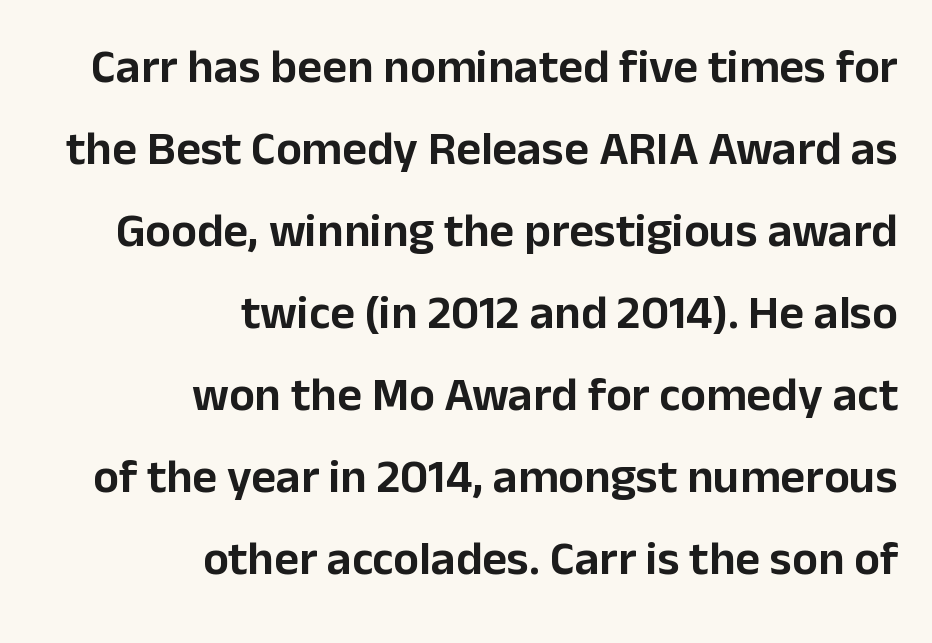
Q: Is the text italic (slanted)? A: No, it is upright.
Q: Is the typeface a serif or a sans-serif typeface? A: Sans-serif.
Q: Is the text underlined? A: No.
Q: How is the paragraph aligned? A: Right-aligned.
Q: Is the spacing between letters normal or unusually wide? A: Normal.
Q: Width (condensed, normal, or wide)? A: Normal.
Q: Stroke contrast? A: Low.
Q: x-height? A: Medium.
Q: Monospaced? A: No.
